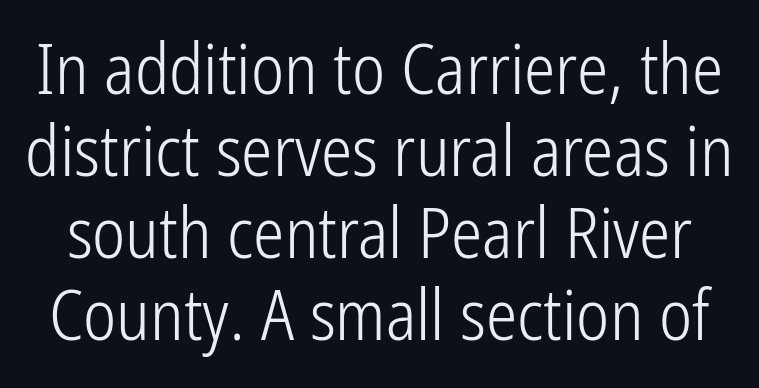
The specimen reads as upright at a glance. The gap between lines stays unmarked. The letters advance in unequal steps, a hallmark of proportional type. A sans-serif font was chosen for this passage. Vertical stems look standard width or narrower in stroke. Letter spacing: default.
